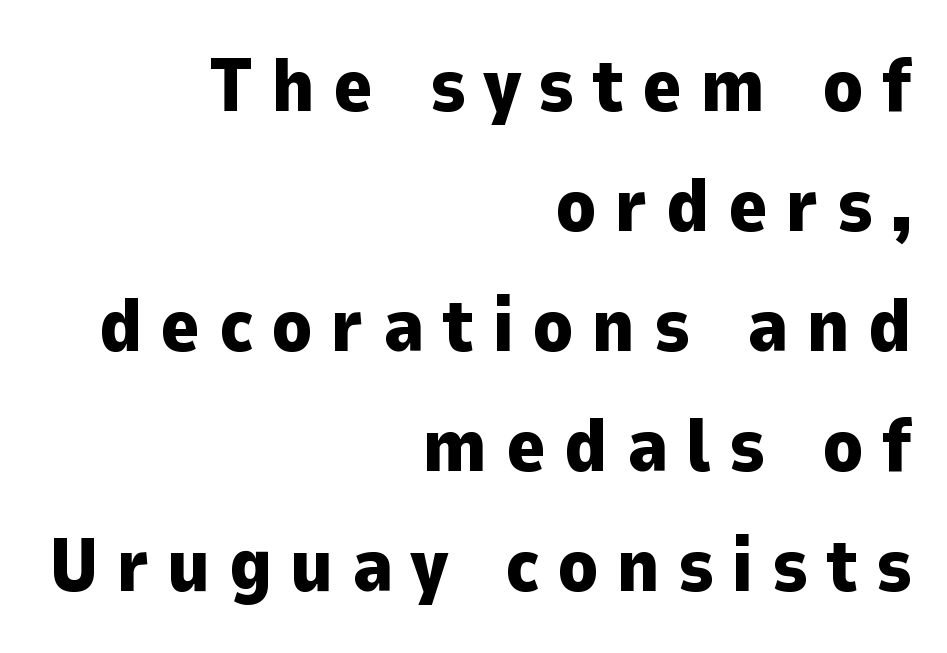
Q: Is the text bold? A: Yes.
Q: Is the text italic (slanted)? A: No, it is upright.
Q: Is the typeface a serif or a sans-serif typeface? A: Sans-serif.
Q: Is the text underlined? A: No.
Q: How is the paragraph aligned? A: Right-aligned.
Q: Is the spacing between letters normal or unusually wide? A: Unusually wide.
Q: Is the spacing between lines tight, normal or loose? A: Normal.
Q: Width (condensed, normal, or wide)? A: Normal.
Q: Stroke contrast? A: Low.
Q: x-height? A: Medium.
Q: Monospaced? A: No.
